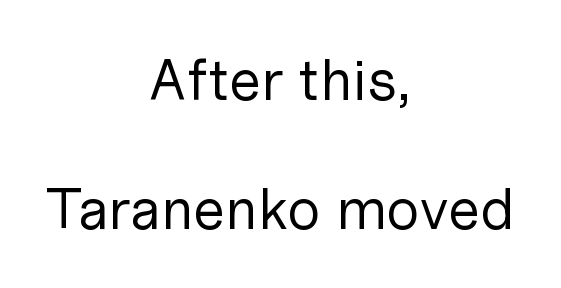
The image shows 58 px regular-weight sans-serif type, upright; set centered, loose line spacing (2.22x), normal letter spacing, not underlined; low stroke contrast and a medium x-height.
